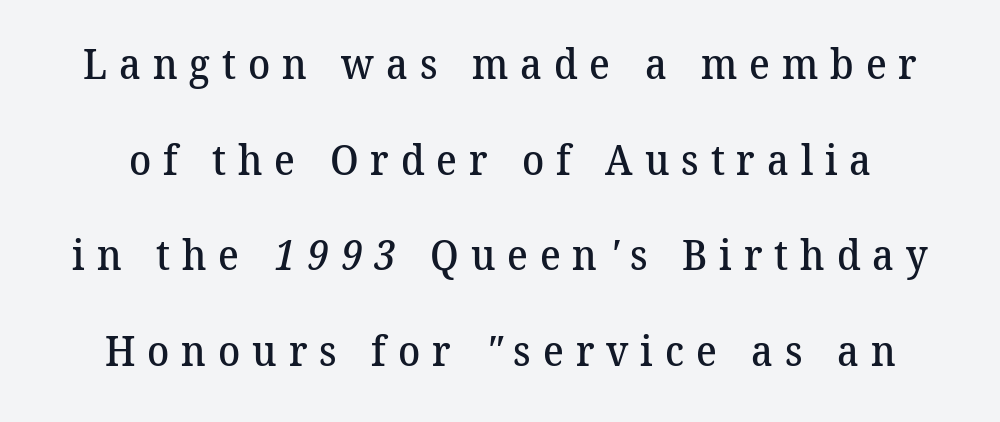
The image shows 41 px semibold serif type; set loose line spacing (2.33x), unusually wide letter spacing (+0.29 em), not underlined; medium stroke contrast and a medium x-height.
